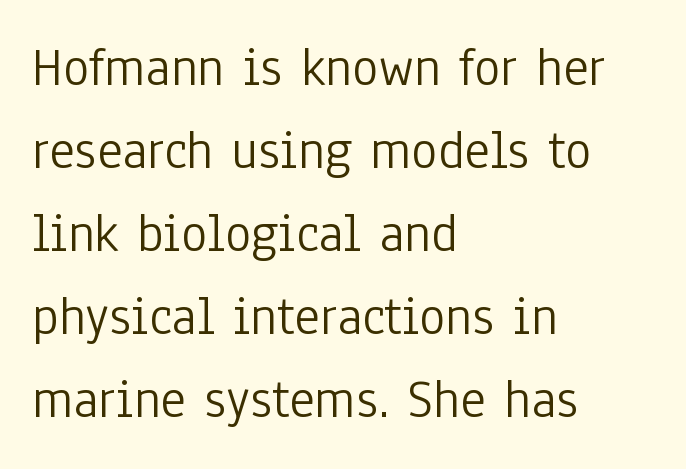
Q: Is the text bold? A: No.
Q: Is the text italic (slanted)? A: No, it is upright.
Q: Is the typeface a serif or a sans-serif typeface? A: Sans-serif.
Q: Is the text underlined? A: No.
Q: How is the paragraph aligned? A: Left-aligned.
Q: Is the spacing between letters normal or unusually wide? A: Normal.
Q: Is the spacing between lines tight, normal or loose? A: Normal.
Q: Width (condensed, normal, or wide)? A: Condensed.
Q: Stroke contrast? A: Low.
Q: x-height? A: Medium.
Q: Monospaced? A: No.
